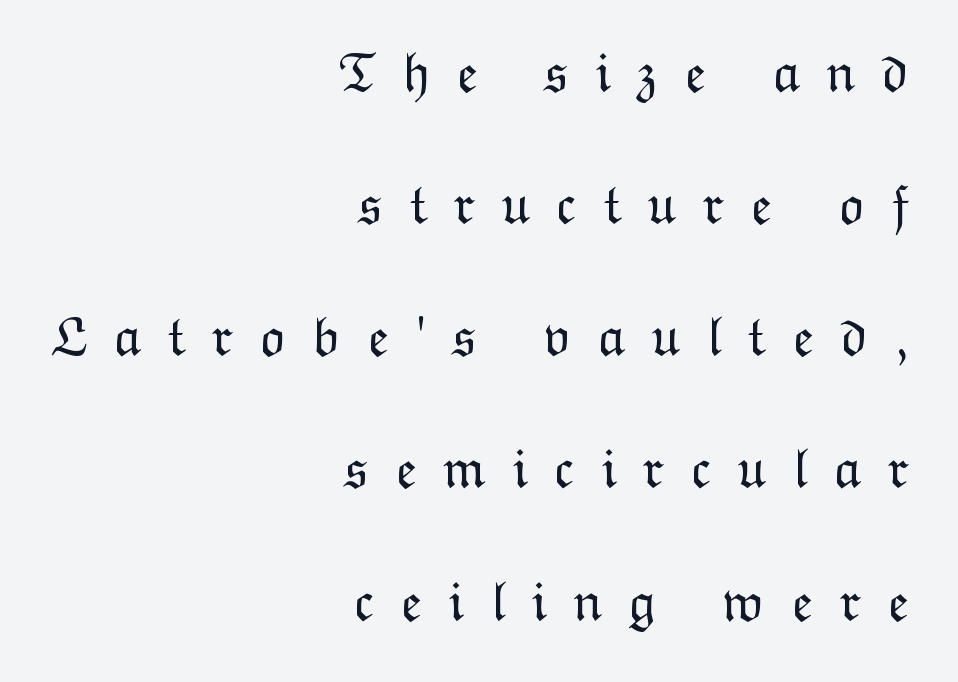
The image shows 56 px light type, upright; set right-aligned, loose line spacing (2.36x), unusually wide letter spacing (+0.46 em), not underlined; low stroke contrast and a medium x-height.
